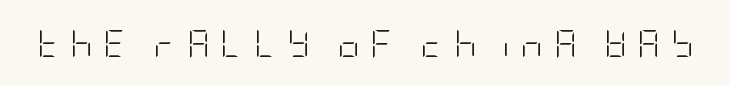
{"serif": "no", "italic": "no", "bold": "no", "weight": "light", "width": "condensed", "stroke_contrast": "low", "x_height": "large", "underline": "no", "letter_spacing": "wide", "letter_spacing_em": 0.38, "glyph_px": 28}
